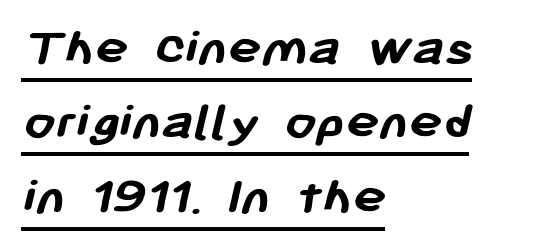
{"serif": "no", "bold": "yes", "weight": "semibold", "width": "normal", "stroke_contrast": "low", "x_height": "medium", "monospaced": "no", "underline": "yes", "align": "left", "line_spacing": "normal", "line_spacing_ratio": 1.33, "letter_spacing": "normal", "letter_spacing_em": 0.0, "glyph_px": 56}
